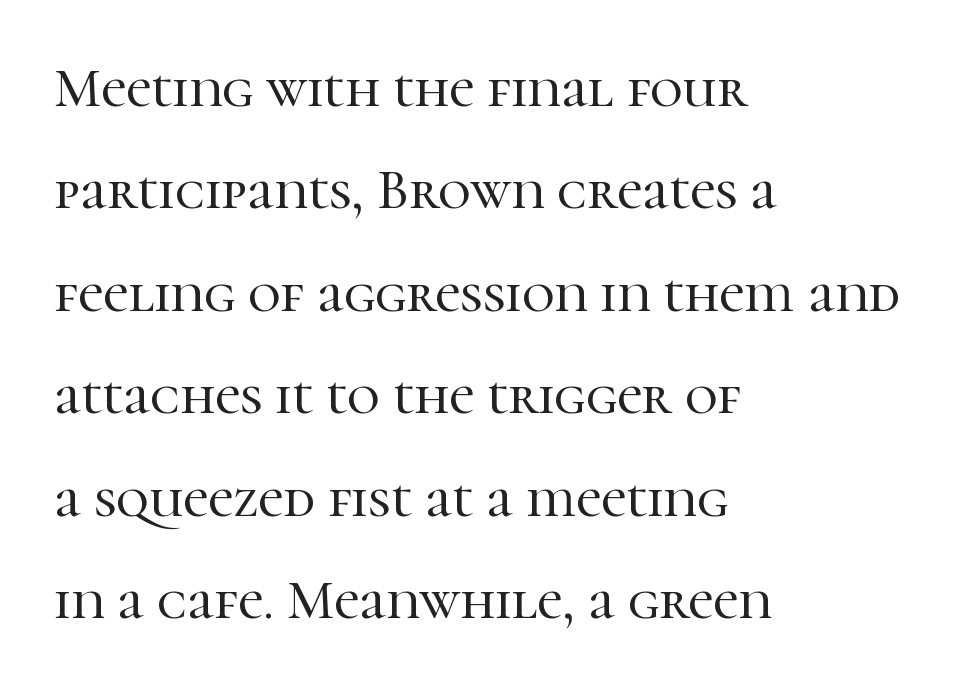
{"serif": "yes", "italic": "no", "width": "normal", "stroke_contrast": "high", "x_height": "medium", "monospaced": "no", "underline": "no", "align": "left", "line_spacing_ratio": 1.83, "letter_spacing": "normal", "letter_spacing_em": 0.0, "glyph_px": 56}
